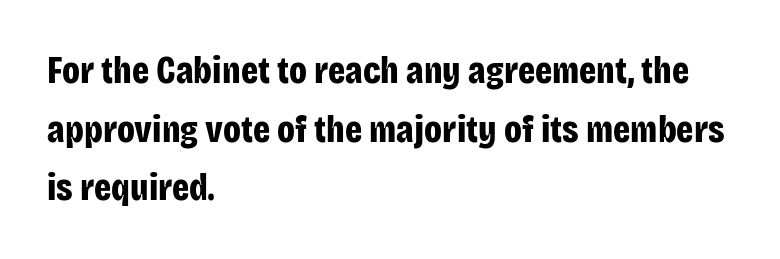
Q: Is the text bold? A: Yes.
Q: Is the text italic (slanted)? A: No, it is upright.
Q: Is the typeface a serif or a sans-serif typeface? A: Sans-serif.
Q: Is the text underlined? A: No.
Q: How is the paragraph aligned? A: Left-aligned.
Q: Is the spacing between letters normal or unusually wide? A: Normal.
Q: Is the spacing between lines tight, normal or loose? A: Normal.
Q: Width (condensed, normal, or wide)? A: Condensed.
Q: Stroke contrast? A: Low.
Q: x-height? A: Large.
Q: Monospaced? A: No.
